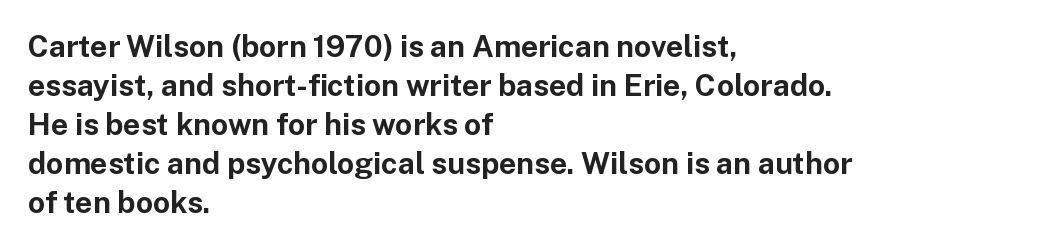
Heavy, bold letterforms. If you drew a ruler down the left edge, every line would touch it. Short note: letters normally spaced. Unlike italic type, these characters show no tilt at all. The letters advance in unequal steps, a hallmark of proportional type. The lines sit at an ordinary, default distance from one another.
